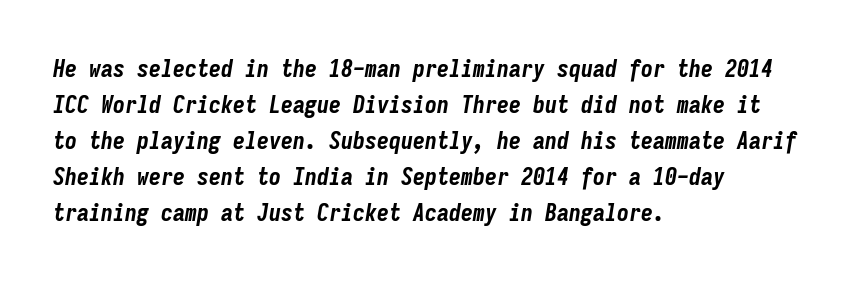
The image shows 24 px bold type, italic (leaning right); set left-aligned, normal line spacing (1.5x), normal letter spacing, not underlined.
